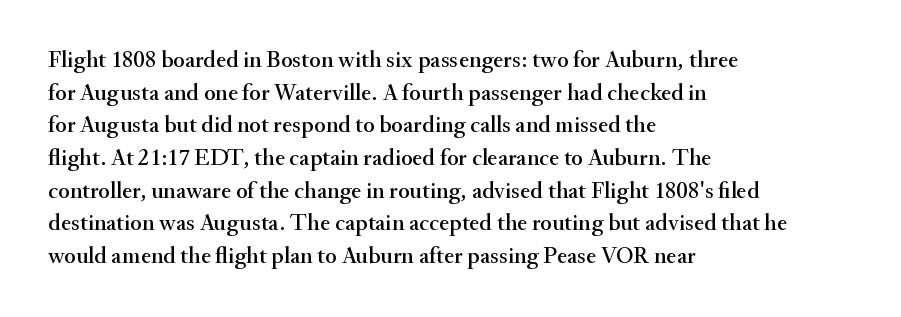
The image shows 24 px text type, upright; set left-aligned, normal line spacing (1.36x), normal letter spacing, not underlined.
